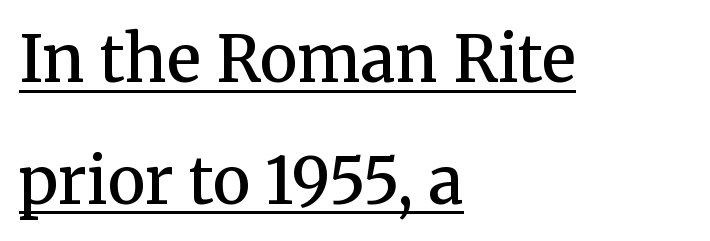
{"serif": "yes", "italic": "no", "bold": "semi", "weight": "semibold", "width": "normal", "stroke_contrast": "medium", "x_height": "medium", "monospaced": "no", "underline": "yes", "align": "left", "line_spacing": "loose", "line_spacing_ratio": 1.9, "letter_spacing": "normal", "letter_spacing_em": 0.0, "glyph_px": 64}
